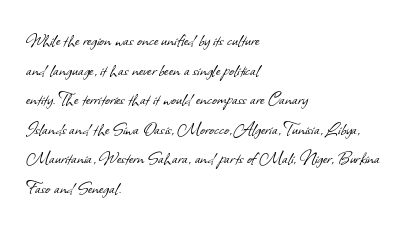
The horizontal fit of the characters is conventional and even. This sample is left-justified, so line endings fall wherever the words run out. Unbolded letterforms with no extra heft. Regular leading. Descenders hang freely into open space.
